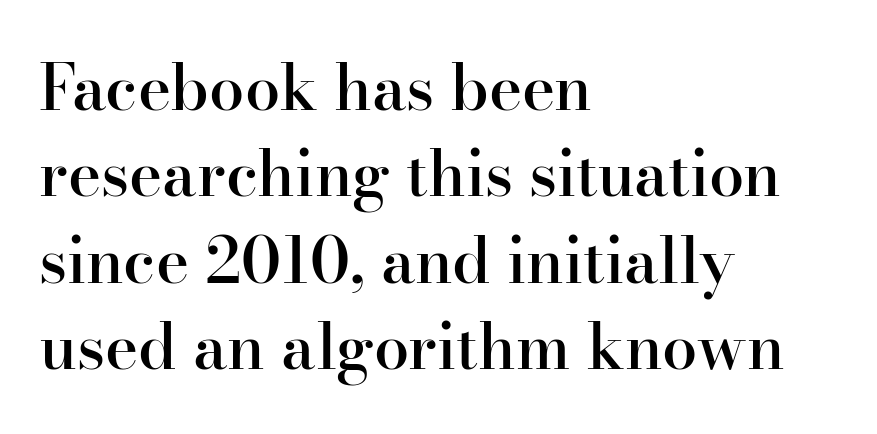
The image shows 63 px semibold serif type, upright; set left-aligned, normal line spacing (1.37x), normal letter spacing, not underlined; high stroke contrast and a small x-height.
